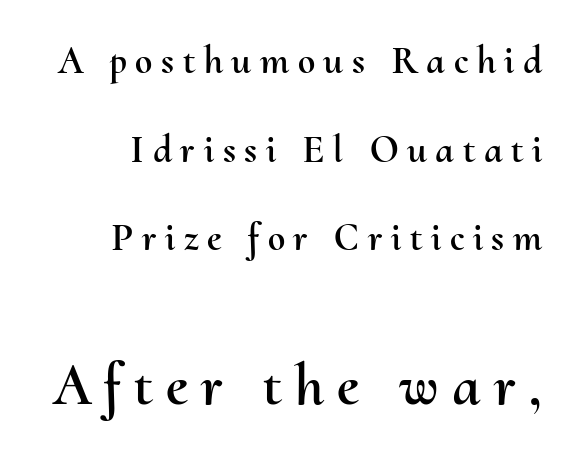
{"italic": "no", "width": "normal", "stroke_contrast": "medium", "x_height": "small", "monospaced": "no", "underline": "no", "line_spacing": "loose", "line_spacing_ratio": 2.27, "letter_spacing": "wide", "letter_spacing_em": 0.22, "larger_block": "second", "size_ratio": 1.51, "glyph_px": 59}
